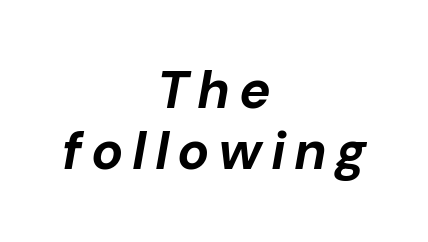
The image shows 53 px bold type, italic (leaning right); set centered, line spacing 1.16x, not underlined; low stroke contrast and a medium x-height.
